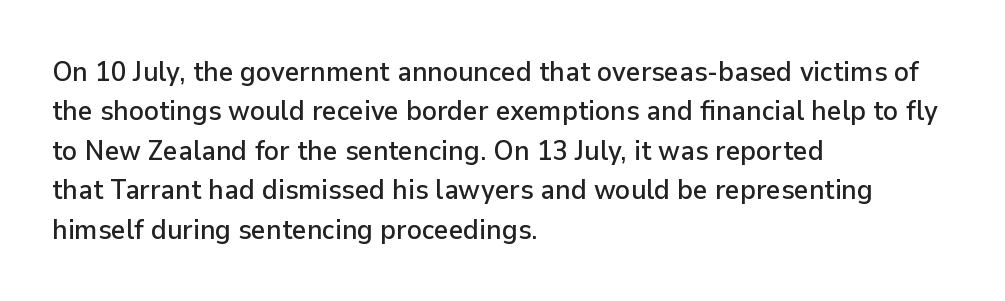
The image shows 28 px sans-serif type, upright; set left-aligned, normal line spacing (1.41x), normal letter spacing, not underlined; low stroke contrast and a medium x-height.
